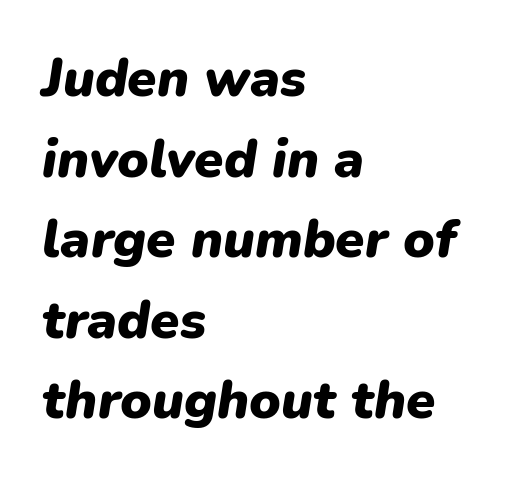
{"italic": "yes", "lean": "right", "slant_degrees": 9, "bold": "yes", "weight": "heavy", "width": "normal", "stroke_contrast": "low", "x_height": "medium", "monospaced": "no", "underline": "no", "align": "left", "line_spacing": "normal", "line_spacing_ratio": 1.52, "letter_spacing": "normal", "letter_spacing_em": 0.0, "glyph_px": 53}
